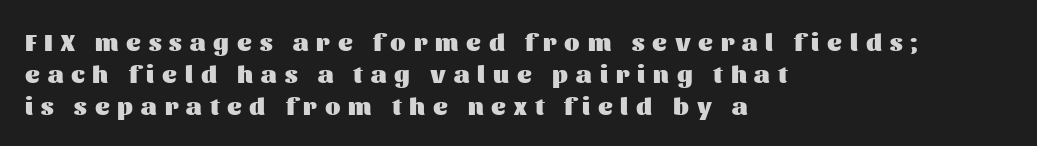
{"italic": "no", "bold": "yes", "underline": "no", "align": "left", "line_spacing": "normal", "line_spacing_ratio": 1.29, "letter_spacing": "wide", "letter_spacing_em": 0.32, "glyph_px": 25}
